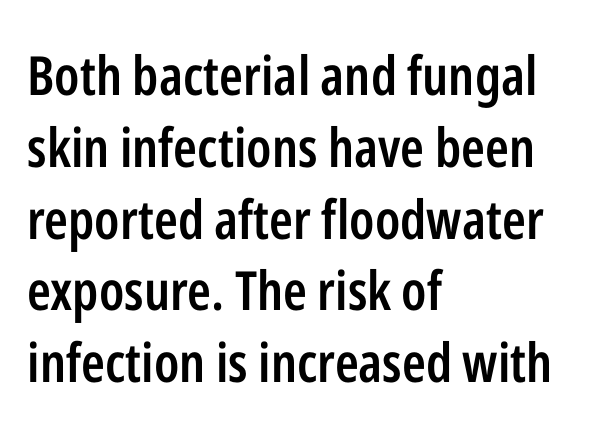
Q: Is the text bold? A: Semi-bold.
Q: Is the text italic (slanted)? A: No, it is upright.
Q: Is the typeface a serif or a sans-serif typeface? A: Sans-serif.
Q: Is the text underlined? A: No.
Q: How is the paragraph aligned? A: Left-aligned.
Q: Is the spacing between letters normal or unusually wide? A: Normal.
Q: Is the spacing between lines tight, normal or loose? A: Normal.
Q: Width (condensed, normal, or wide)? A: Condensed.
Q: Stroke contrast? A: Low.
Q: x-height? A: Medium.
Q: Monospaced? A: No.
